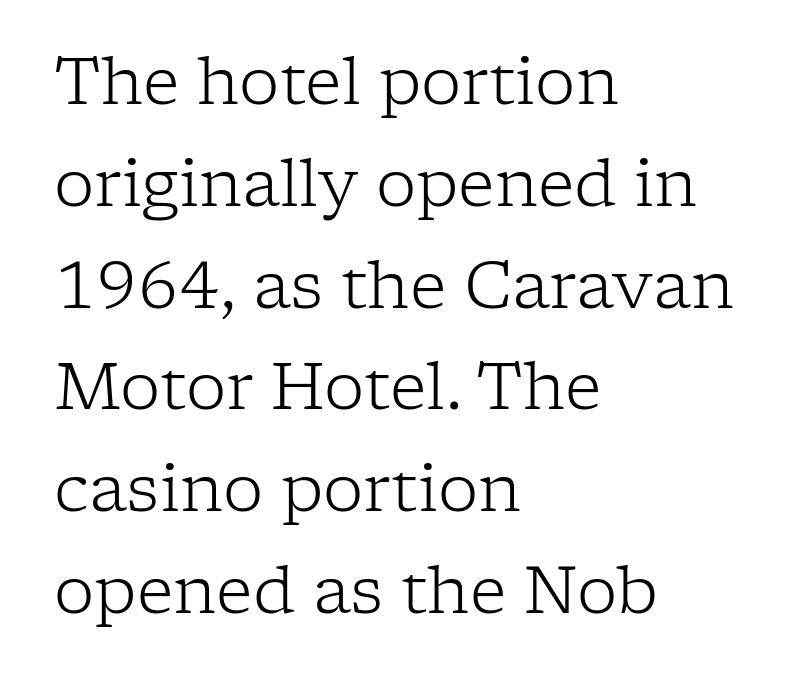
{"serif": "yes", "italic": "no", "bold": "no", "weight": "light", "width": "normal", "stroke_contrast": "low", "x_height": "medium", "monospaced": "no", "underline": "no", "align": "left", "line_spacing": "normal", "line_spacing_ratio": 1.59, "letter_spacing": "normal", "letter_spacing_em": 0.0, "glyph_px": 64}
